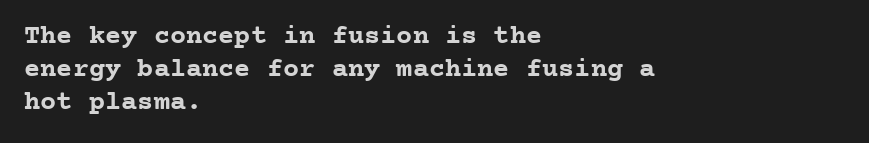
{"italic": "no", "bold": "yes", "underline": "no", "align": "left", "line_spacing_ratio": 1.23, "letter_spacing": "normal", "letter_spacing_em": 0.0, "glyph_px": 27}
